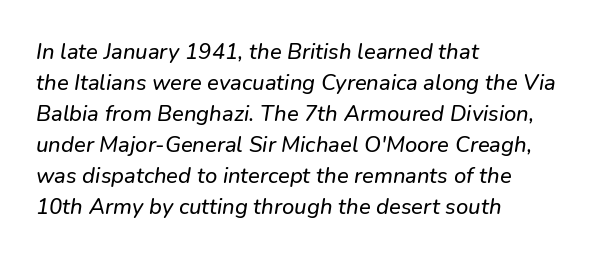
Q: Is the text underlined? A: No.
Q: How is the paragraph aligned? A: Left-aligned.
Q: Is the spacing between letters normal or unusually wide? A: Normal.
Q: Is the spacing between lines tight, normal or loose? A: Normal.
